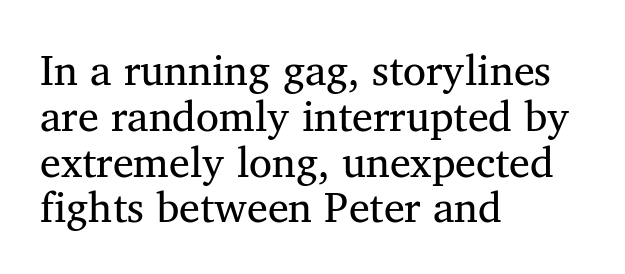
The foot of each line stays bare and open. Left-aligned paragraph, ragged on the right. Spacing verdict: proportional, widths tailored to each character. Does the leading feel generous? Not at all — it's pinched. Short note: letters normally spaced. The passage shown is typeset with a serif family.
